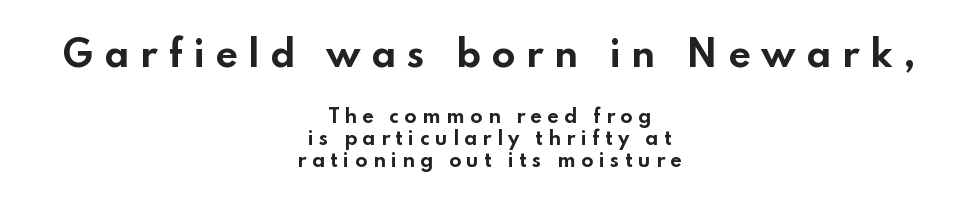
Q: Is the text bold? A: Yes.
Q: Is the text italic (slanted)? A: No, it is upright.
Q: Is the typeface a serif or a sans-serif typeface? A: Sans-serif.
Q: Is the text underlined? A: No.
Q: How is the paragraph aligned? A: Centered.
Q: Is the spacing between letters normal or unusually wide? A: Unusually wide.
Q: Which block of text is set in a larger size, the first (top) or the second (bottom)? A: The first (top) one.
Q: Width (condensed, normal, or wide)? A: Wide.
Q: Stroke contrast? A: Low.
Q: x-height? A: Small.
Q: Monospaced? A: No.
